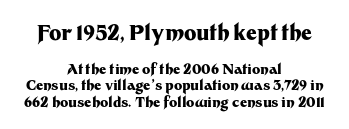
Nobody touched the tracking dial on this one. Posture: straight, roman, zero tilt. Every row of glyphs is offset so its center matches the block's center. Top chunk: large. Bottom chunk: small.
